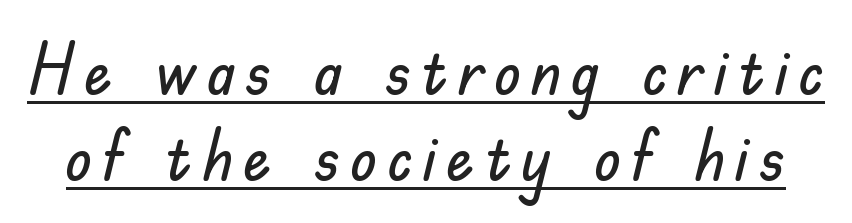
The image shows 70 px sans-serif type; set line spacing 1.23x, underlined; low stroke contrast and a small x-height.
